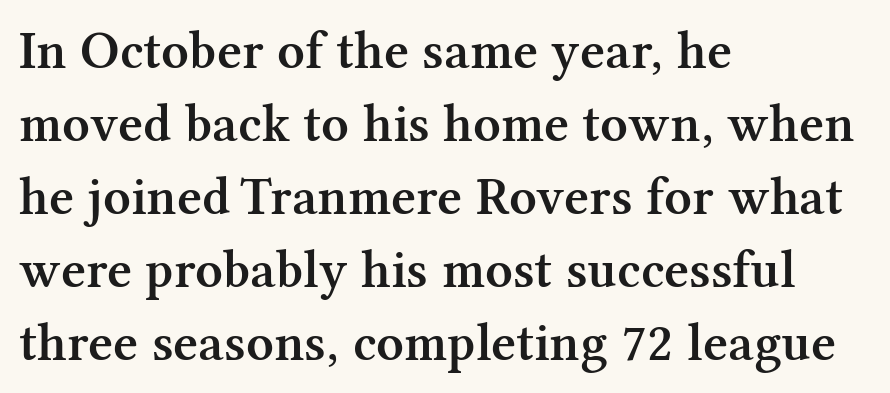
Q: Is the text bold? A: Semi-bold.
Q: Is the text italic (slanted)? A: No, it is upright.
Q: Is the typeface a serif or a sans-serif typeface? A: Serif.
Q: Is the text underlined? A: No.
Q: How is the paragraph aligned? A: Left-aligned.
Q: Is the spacing between letters normal or unusually wide? A: Normal.
Q: Is the spacing between lines tight, normal or loose? A: Normal.
Q: Width (condensed, normal, or wide)? A: Normal.
Q: Stroke contrast? A: Medium.
Q: x-height? A: Medium.
Q: Monospaced? A: No.
